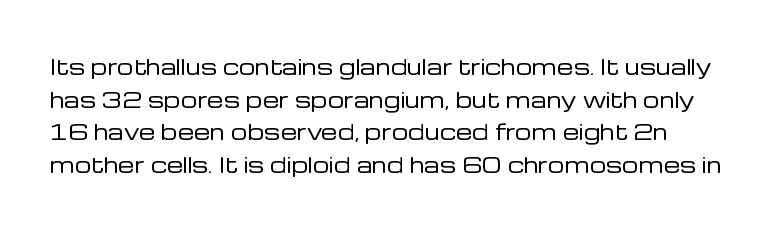
Q: Is the text bold? A: No.
Q: Is the text italic (slanted)? A: No, it is upright.
Q: Is the text underlined? A: No.
Q: Is the spacing between letters normal or unusually wide? A: Normal.
Q: Is the spacing between lines tight, normal or loose? A: Normal.
